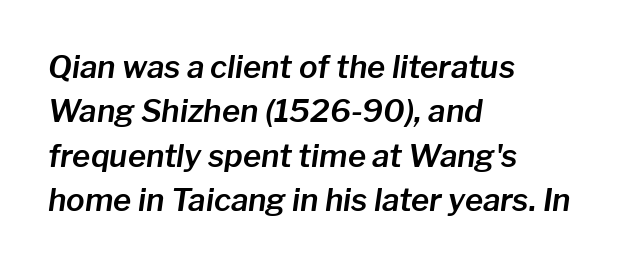
The image shows 31 px text type, italic (leaning right); set left-aligned, normal line spacing (1.43x), normal letter spacing, not underlined; low stroke contrast and a medium x-height.
